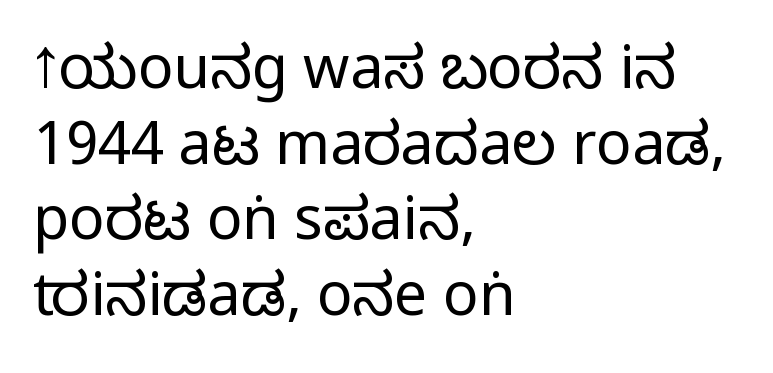
There is no visible air inserted between adjacent glyphs. The string is rendered with underlining switched off. The lines in this sample share a left origin and differ only in where they stop. This is sans-serif lettering, the kind often seen on screens and signage.
